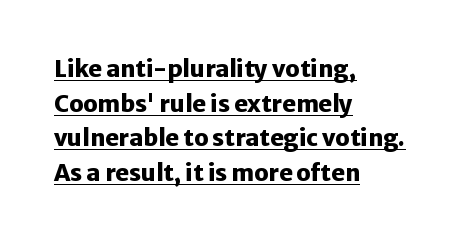
Q: Is the text bold? A: Yes.
Q: Is the text italic (slanted)? A: No, it is upright.
Q: Is the text underlined? A: Yes.
Q: How is the paragraph aligned? A: Left-aligned.
Q: Is the spacing between letters normal or unusually wide? A: Normal.
Q: Is the spacing between lines tight, normal or loose? A: Normal.
